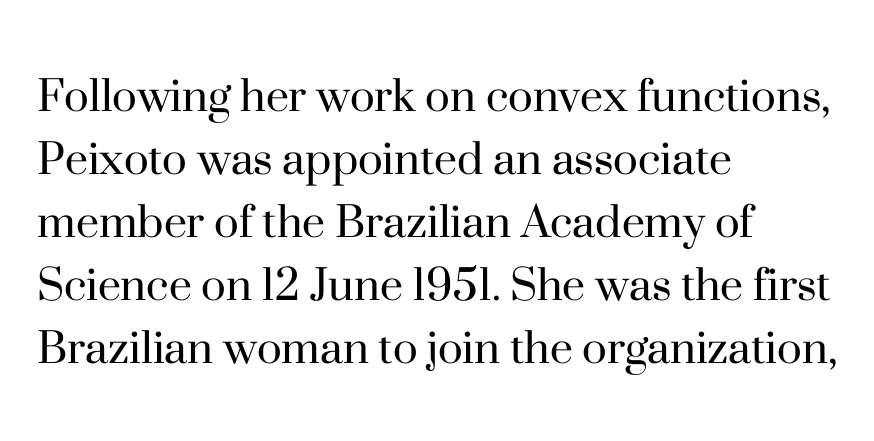
Q: Is the text bold? A: No.
Q: Is the text italic (slanted)? A: No, it is upright.
Q: Is the typeface a serif or a sans-serif typeface? A: Serif.
Q: Is the text underlined? A: No.
Q: How is the paragraph aligned? A: Left-aligned.
Q: Is the spacing between letters normal or unusually wide? A: Normal.
Q: Width (condensed, normal, or wide)? A: Normal.
Q: Stroke contrast? A: High.
Q: x-height? A: Small.
Q: Monospaced? A: No.
